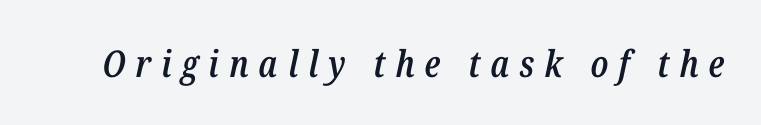
Q: Is the text bold? A: Semi-bold.
Q: Is the text italic (slanted)? A: Yes, it leans right by about 12 degrees.
Q: Is the text underlined? A: No.
Q: Is the spacing between letters normal or unusually wide? A: Unusually wide.
Q: Width (condensed, normal, or wide)? A: Condensed.
Q: Stroke contrast? A: Low.
Q: x-height? A: Medium.
Q: Monospaced? A: No.
